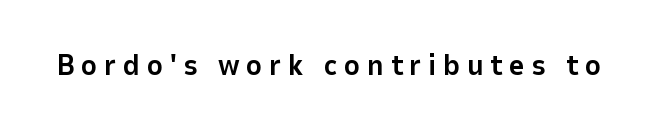
The image shows 30 px bold sans-serif type, upright; set unusually wide letter spacing (+0.22 em), not underlined; low stroke contrast and a medium x-height.
